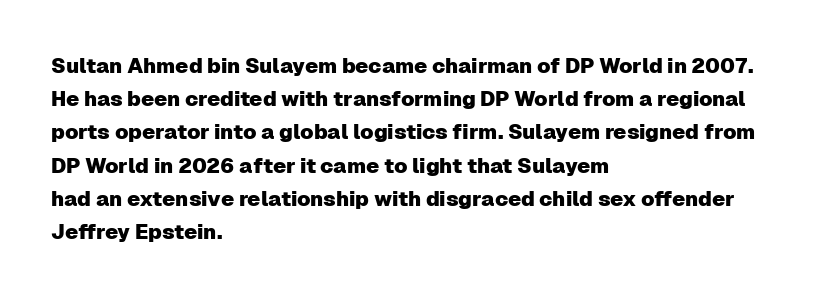
{"italic": "no", "underline": "no", "align": "left", "line_spacing": "normal", "line_spacing_ratio": 1.58, "letter_spacing": "normal", "letter_spacing_em": 0.0, "glyph_px": 21}
